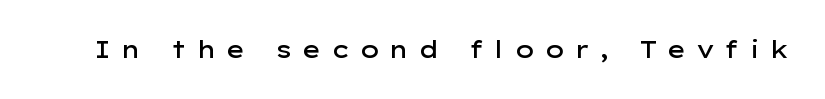
Q: Is the text bold? A: Semi-bold.
Q: Is the text italic (slanted)? A: No, it is upright.
Q: Is the text underlined? A: No.
Q: Is the spacing between letters normal or unusually wide? A: Unusually wide.
